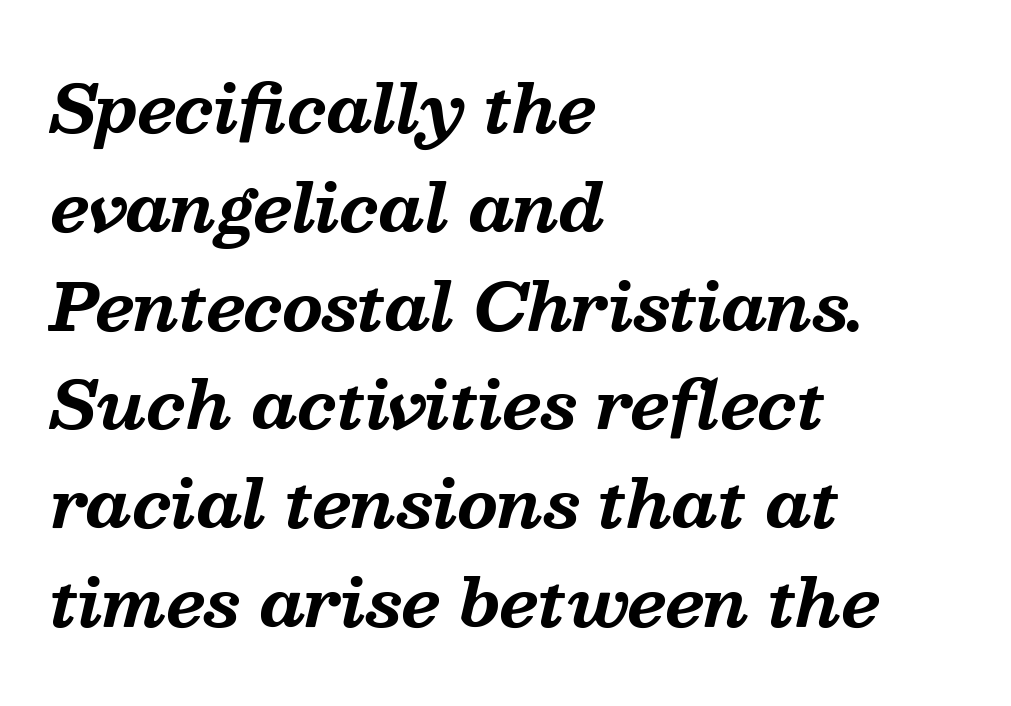
The image shows 65 px bold serif type, italic (leaning right); set left-aligned, normal line spacing (1.52x), normal letter spacing, not underlined; medium stroke contrast and a medium x-height.
